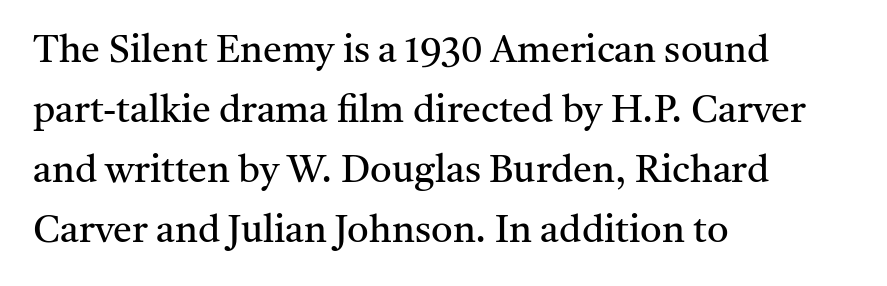
Only glyphs here, with clear space below each row. No italicization has been applied; the sample stays upright. A serif font was chosen for this passage. Each letter keeps its own natural width here, so spacing adapts to shape. A typesetter would call this leading conventional body-copy spacing.
